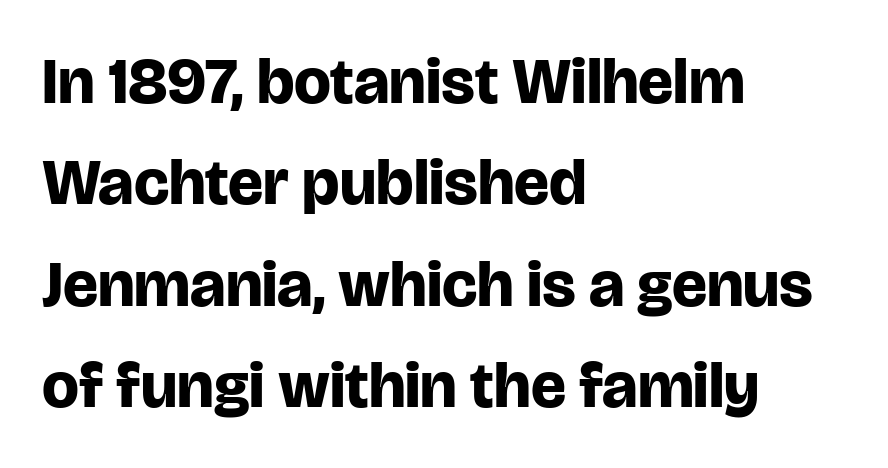
The image shows 65 px bold sans-serif type, upright; set left-aligned, normal line spacing (1.56x), normal letter spacing, not underlined; low stroke contrast and a large x-height.
